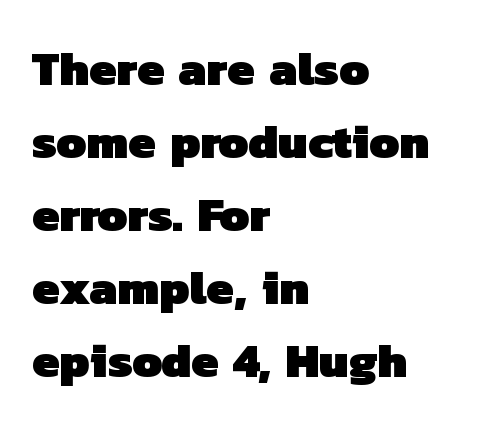
Q: Is the text bold? A: Yes.
Q: Is the typeface a serif or a sans-serif typeface? A: Sans-serif.
Q: Is the text underlined? A: No.
Q: How is the paragraph aligned? A: Left-aligned.
Q: Is the spacing between letters normal or unusually wide? A: Normal.
Q: Is the spacing between lines tight, normal or loose? A: Normal.
Q: Width (condensed, normal, or wide)? A: Normal.
Q: Stroke contrast? A: Low.
Q: x-height? A: Medium.
Q: Monospaced? A: No.
